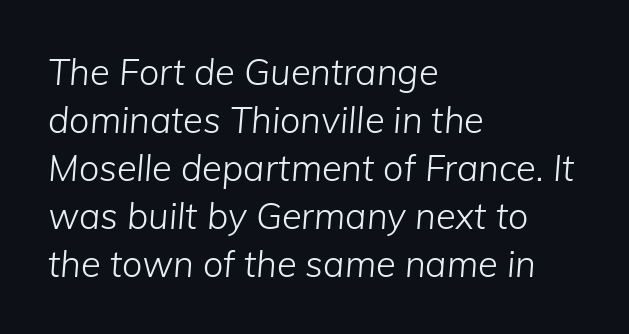
Stroke thickness stays within the range of a standard reading face or lighter. Characters are canted at an angle relative to the baseline's perpendicular. Baseline-to-baseline distance is the conventional proportion of letter height. The glyphs are unaccompanied by any horizontal stroke below them. The rendering uses natural spacing where letterforms have individual widths.
